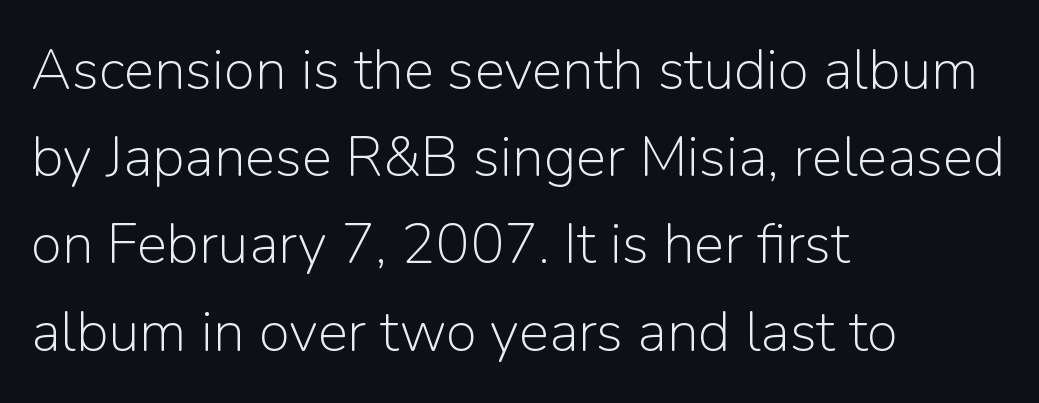
The line-height multiplier appears to be the usual default. Posture: straight, roman, zero tilt. A typesetter would call this proportional, since set widths differ per character. The rendering anchors every line to the left-hand side. Caption: face not bold, strokes unweighted. Underline: absent.
